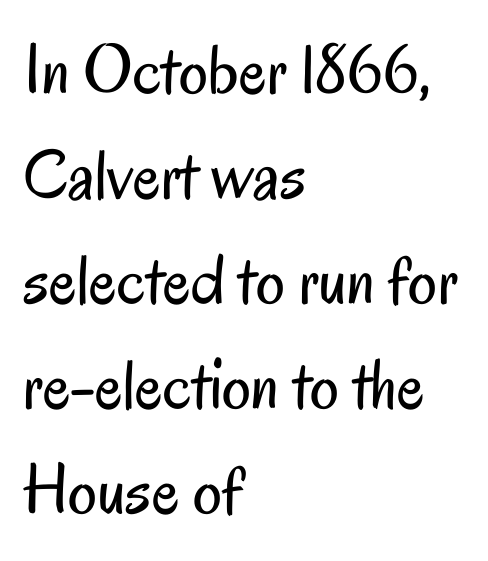
Q: Is the text bold? A: No.
Q: Is the text italic (slanted)? A: No, it is upright.
Q: Is the typeface a serif or a sans-serif typeface? A: Sans-serif.
Q: Is the text underlined? A: No.
Q: How is the paragraph aligned? A: Left-aligned.
Q: Is the spacing between letters normal or unusually wide? A: Normal.
Q: Is the spacing between lines tight, normal or loose? A: Normal.
Q: Width (condensed, normal, or wide)? A: Condensed.
Q: Stroke contrast? A: Low.
Q: x-height? A: Small.
Q: Monospaced? A: No.
